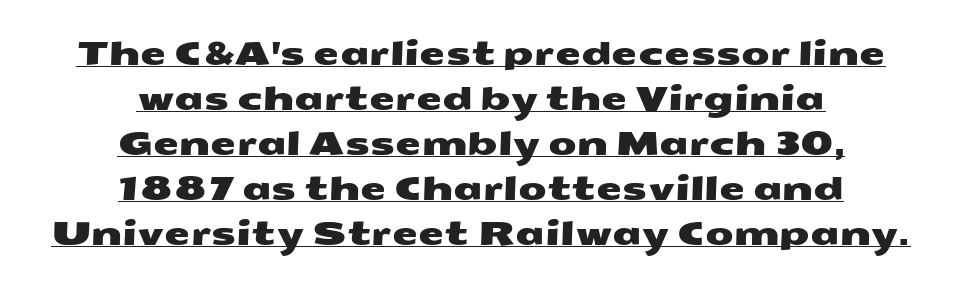
Q: Is the typeface a serif or a sans-serif typeface? A: Sans-serif.
Q: Is the text underlined? A: Yes.
Q: How is the paragraph aligned? A: Centered.
Q: Is the spacing between letters normal or unusually wide? A: Normal.
Q: Is the spacing between lines tight, normal or loose? A: Normal.
Q: Width (condensed, normal, or wide)? A: Wide.
Q: Stroke contrast? A: Medium.
Q: x-height? A: Medium.
Q: Monospaced? A: No.
